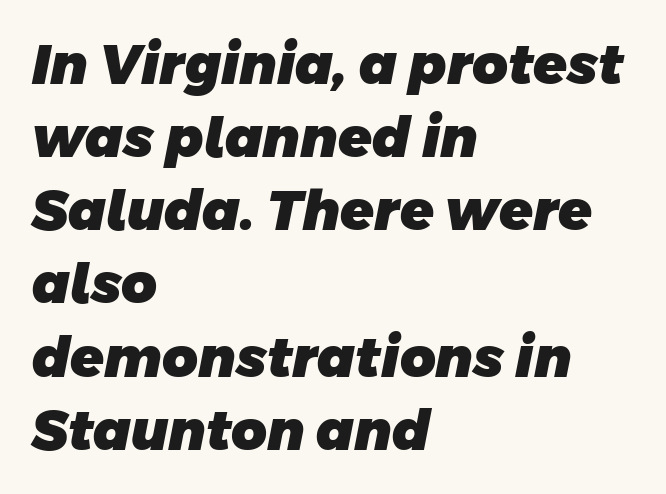
The face used here is a sans, in the tradition of grotesques and geometrics. The zone under the glyphs is completely vacant. The passage shown has conventional tracking throughout. In CSS terms this would be text-align: left.
